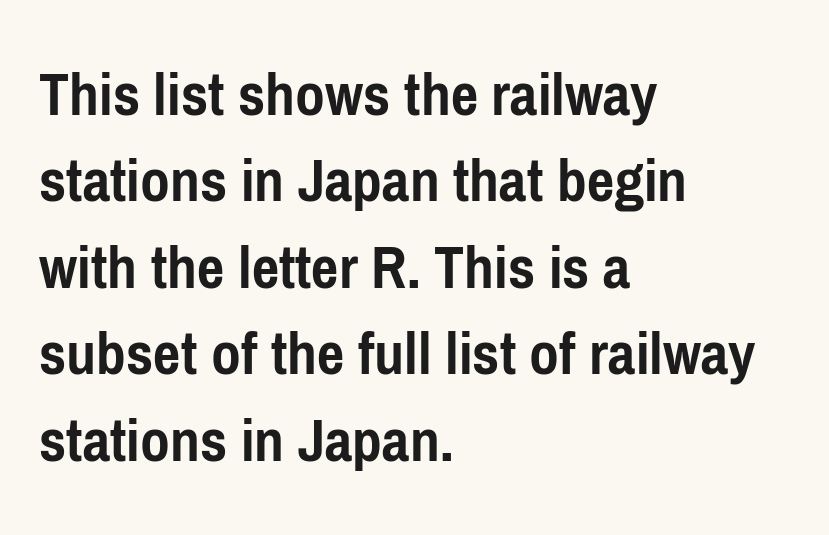
The image shows 65 px semibold, condensed sans-serif type, upright; set left-aligned, normal line spacing (1.33x), normal letter spacing, not underlined; low stroke contrast and a medium x-height.
